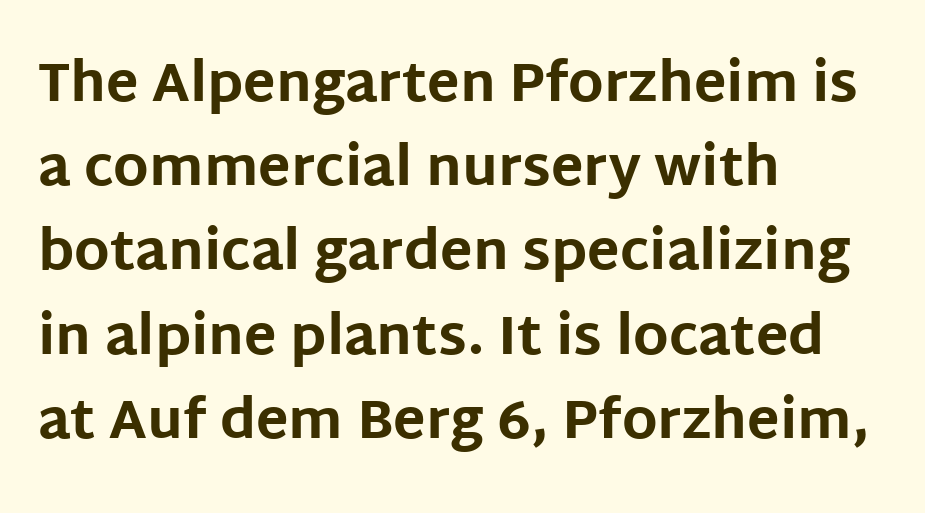
Q: Is the text bold? A: Yes.
Q: Is the text italic (slanted)? A: No, it is upright.
Q: Is the typeface a serif or a sans-serif typeface? A: Sans-serif.
Q: Is the text underlined? A: No.
Q: How is the paragraph aligned? A: Left-aligned.
Q: Is the spacing between letters normal or unusually wide? A: Normal.
Q: Is the spacing between lines tight, normal or loose? A: Normal.
Q: Width (condensed, normal, or wide)? A: Normal.
Q: Stroke contrast? A: Low.
Q: x-height? A: Large.
Q: Monospaced? A: No.
